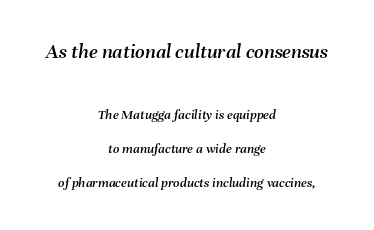
{"italic": "yes", "lean": "right", "slant_degrees": 8, "underline": "no", "align": "center", "line_spacing": "loose", "line_spacing_ratio": 2.41, "letter_spacing": "normal", "letter_spacing_em": 0.0, "larger_block": "first", "size_ratio": 1.5, "glyph_px": 21}
